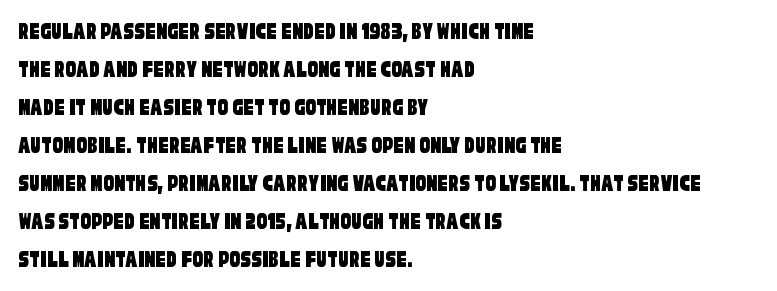
Q: Is the text underlined? A: No.
Q: How is the paragraph aligned? A: Left-aligned.
Q: Is the spacing between letters normal or unusually wide? A: Normal.
Q: Is the spacing between lines tight, normal or loose? A: Normal.
